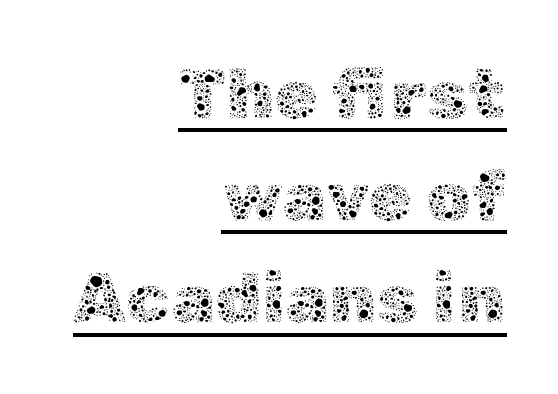
Compared with a flush-left layout, this one pins lines to the opposite, right side. Vertical spacing — default. The passage shown is typed in a proportional face where columns would drift. The lettering holds an erect, upright posture throughout.
